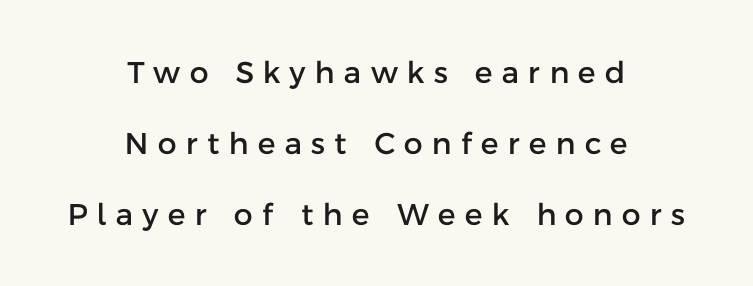
Q: Is the text italic (slanted)? A: No, it is upright.
Q: Is the typeface a serif or a sans-serif typeface? A: Sans-serif.
Q: Is the text underlined? A: No.
Q: How is the paragraph aligned? A: Centered.
Q: Is the spacing between letters normal or unusually wide? A: Unusually wide.
Q: Is the spacing between lines tight, normal or loose? A: Loose.
Q: Width (condensed, normal, or wide)? A: Normal.
Q: Stroke contrast? A: Low.
Q: x-height? A: Medium.
Q: Monospaced? A: No.
